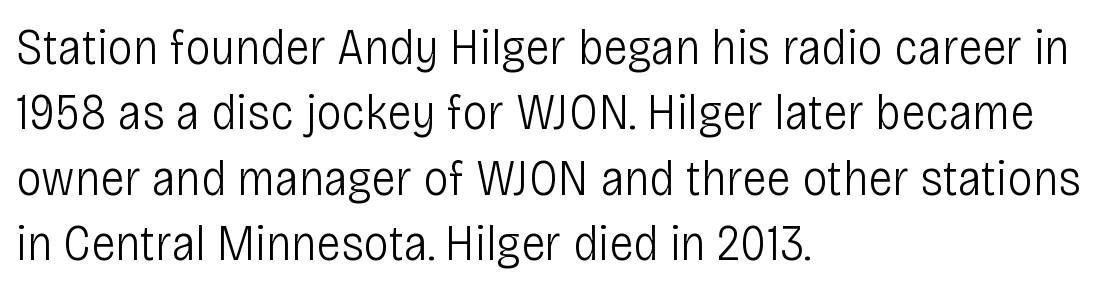
{"serif": "no", "italic": "no", "bold": "no", "weight": "light", "width": "condensed", "stroke_contrast": "low", "x_height": "large", "monospaced": "no", "underline": "no", "align": "left", "line_spacing": "normal", "line_spacing_ratio": 1.28, "letter_spacing": "normal", "letter_spacing_em": 0.0, "glyph_px": 51}
